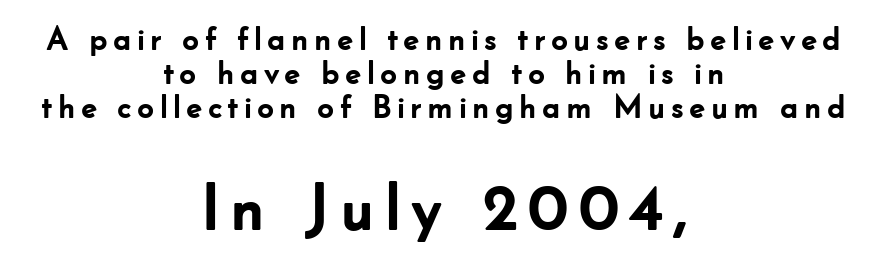
{"serif": "no", "italic": "no", "bold": "yes", "weight": "semibold", "width": "normal", "stroke_contrast": "low", "x_height": "small", "monospaced": "no", "underline": "no", "align": "center", "line_spacing": "tight", "line_spacing_ratio": 1.03, "larger_block": "second", "size_ratio": 2.0, "glyph_px": 66}
